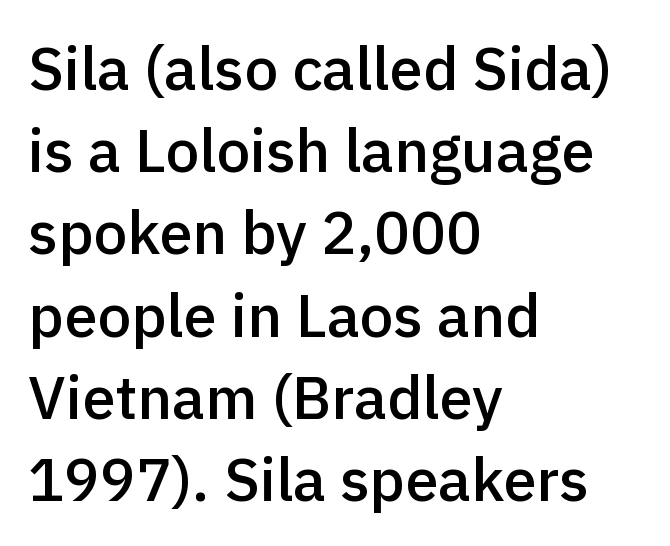
The image shows 60 px semibold sans-serif type, upright; set left-aligned, normal line spacing (1.37x), normal letter spacing, not underlined; a medium x-height.
